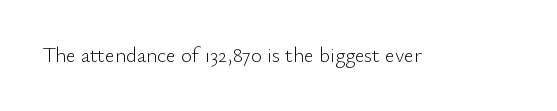
The passage shown is not underscored anywhere. The font's upright variant was chosen for this text. Stems here are at most as thick as an everyday book face. Observe the ordinary spacing: letters are neighbours, not strangers.
